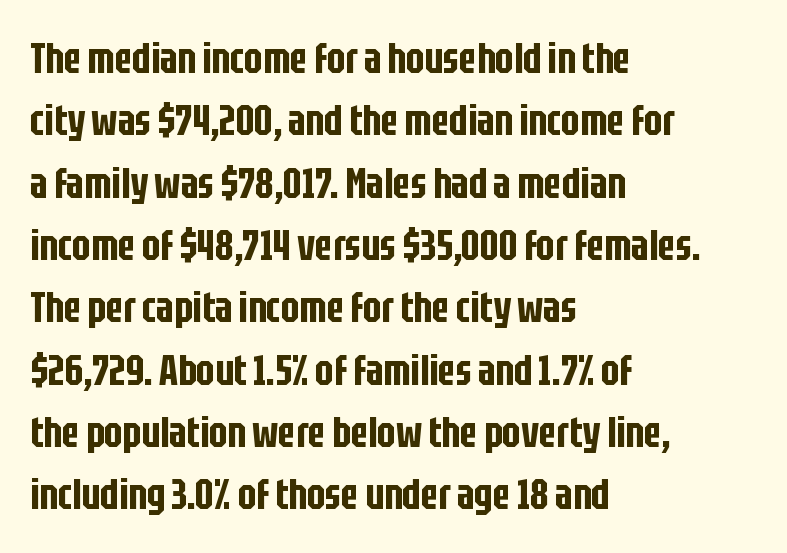
Is the letter spacing exaggerated? No — it looks like the ordinary default. Serif or sans? Sans — the stroke terminals are bare. Do the characters align in a grid? No, the font is proportional. Nobody drew a line under any word here. Casual observation: everything's shoved over to the left. Notice how descenders clear the ascenders below comfortably — that's standard leading.
